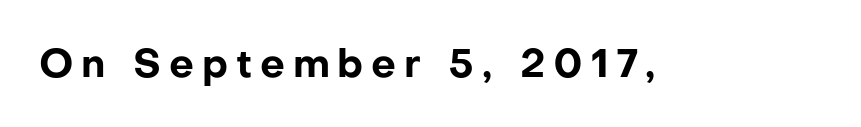
The image shows 39 px bold sans-serif type, upright; set unusually wide letter spacing (+0.2 em), not underlined; low stroke contrast and a medium x-height.
